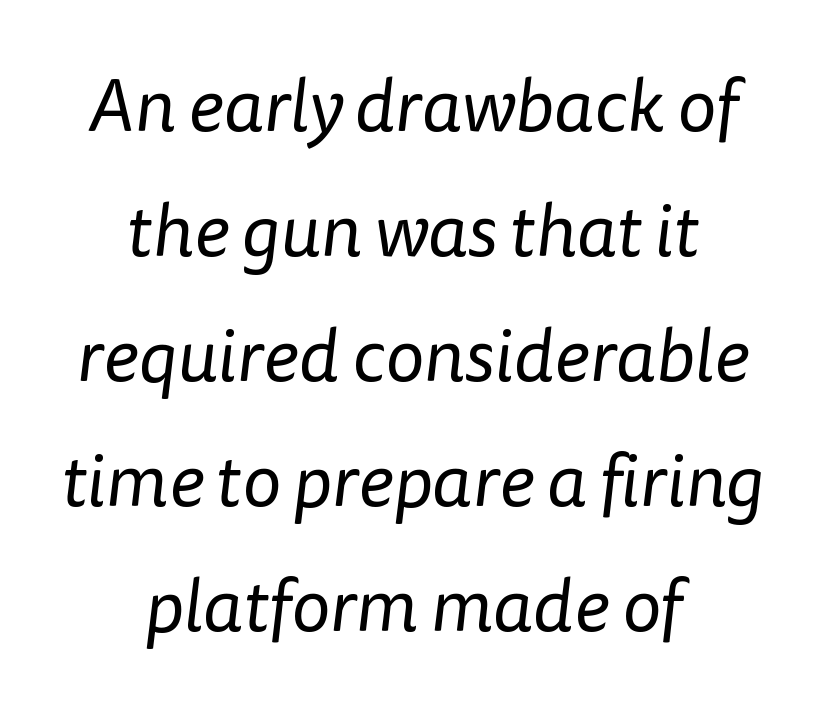
Is the stroke heavy? The answer is a plain regular-or-lighter. The gap between lines stays unmarked. The rendering uses natural spacing where letterforms have individual widths. Students, observe: this is what conventionally led text looks like. Teacher's note: observe the equal gaps on both sides — that is centered alignment. Look at the tracking — it's just the regular setting, nothing added.
